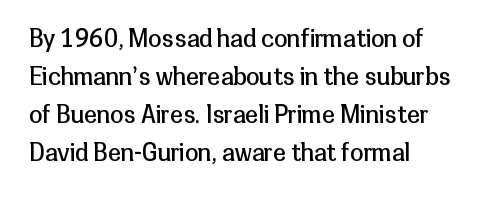
Q: Is the text bold? A: No.
Q: Is the text italic (slanted)? A: No, it is upright.
Q: Is the text underlined? A: No.
Q: How is the paragraph aligned? A: Left-aligned.
Q: Is the spacing between letters normal or unusually wide? A: Normal.
Q: Is the spacing between lines tight, normal or loose? A: Normal.
